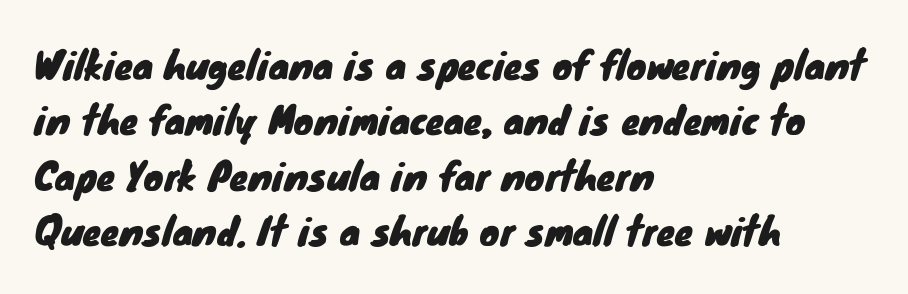
{"serif": "no", "width": "normal", "stroke_contrast": "low", "x_height": "small", "monospaced": "no", "underline": "no", "align": "left", "line_spacing": "normal", "line_spacing_ratio": 1.5, "letter_spacing": "normal", "letter_spacing_em": 0.0, "glyph_px": 37}
